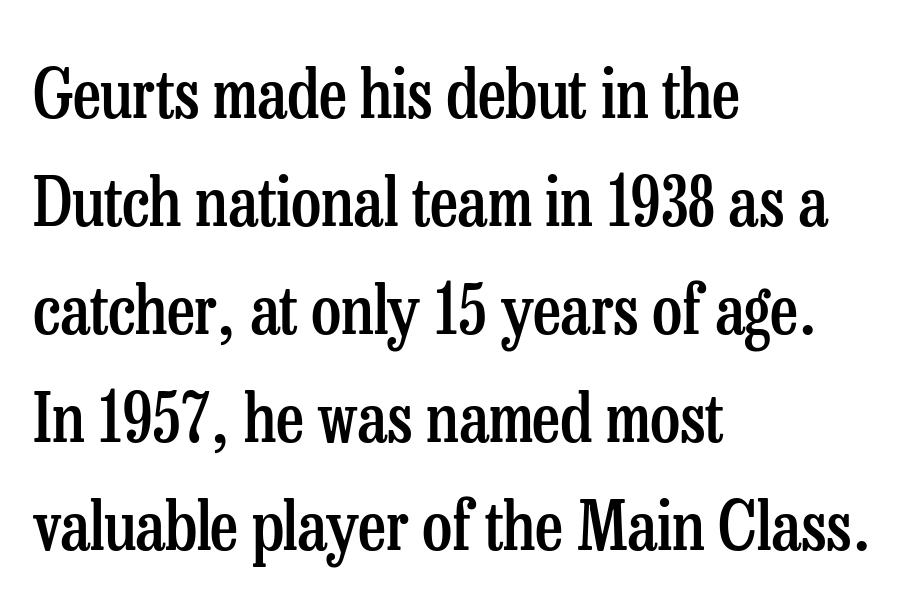
The image shows 68 px semibold, condensed serif type, upright; set left-aligned, normal line spacing (1.59x), normal letter spacing, not underlined; low stroke contrast and a medium x-height.
